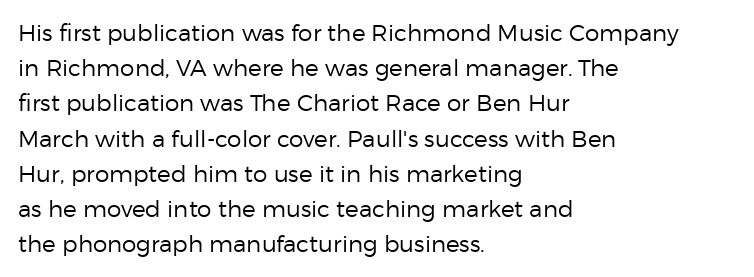
The image shows 23 px text type, upright; set left-aligned, normal line spacing (1.53x), normal letter spacing, not underlined.
